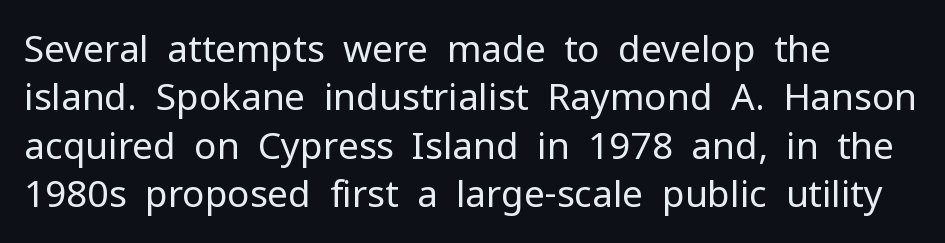
The lines in this sample share a left origin and differ only in where they stop. Does extra space separate the letters? No, they use regular spacing. Any mark beneath the type? The region is blank. Looks like regular typesetting: each glyph gets only the width it needs.
